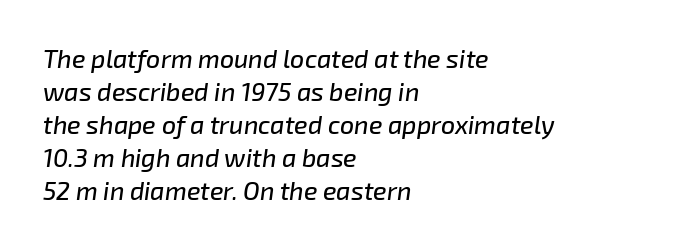
Q: Is the text italic (slanted)? A: Yes, it leans right by about 8 degrees.
Q: Is the text underlined? A: No.
Q: How is the paragraph aligned? A: Left-aligned.
Q: Is the spacing between letters normal or unusually wide? A: Normal.
Q: Is the spacing between lines tight, normal or loose? A: Normal.
